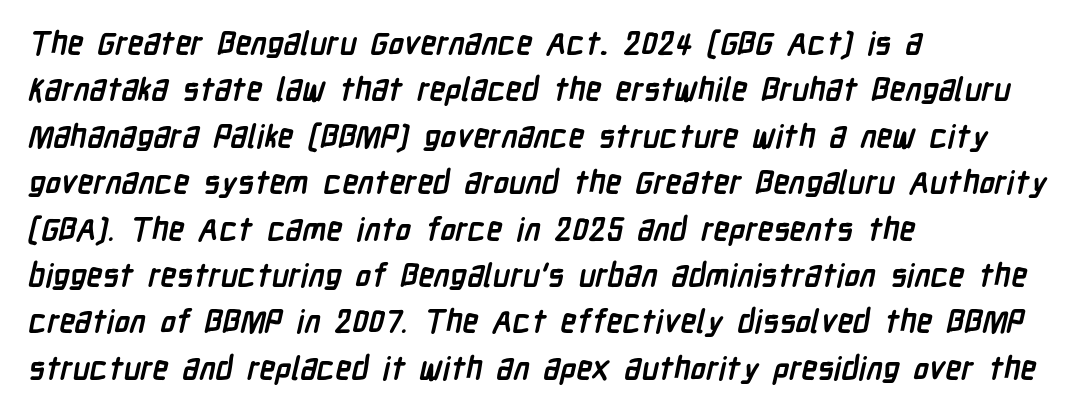
Q: Is the text bold? A: Yes.
Q: Is the typeface a serif or a sans-serif typeface? A: Sans-serif.
Q: Is the text underlined? A: No.
Q: How is the paragraph aligned? A: Left-aligned.
Q: Is the spacing between letters normal or unusually wide? A: Normal.
Q: Is the spacing between lines tight, normal or loose? A: Normal.
Q: Width (condensed, normal, or wide)? A: Condensed.
Q: Stroke contrast? A: Low.
Q: x-height? A: Medium.
Q: Monospaced? A: No.
